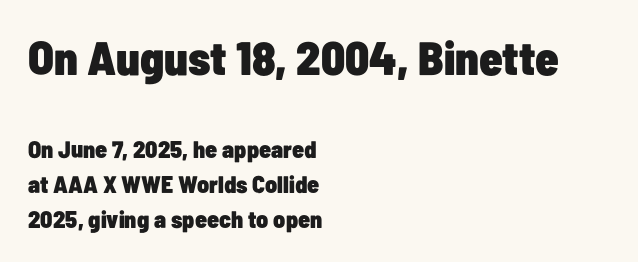
The image shows 47 px heavy, condensed sans-serif type, upright; set left-aligned, normal line spacing (1.46x), normal letter spacing, not underlined; the first (top) block is 1.96x larger; low stroke contrast and a medium x-height.
